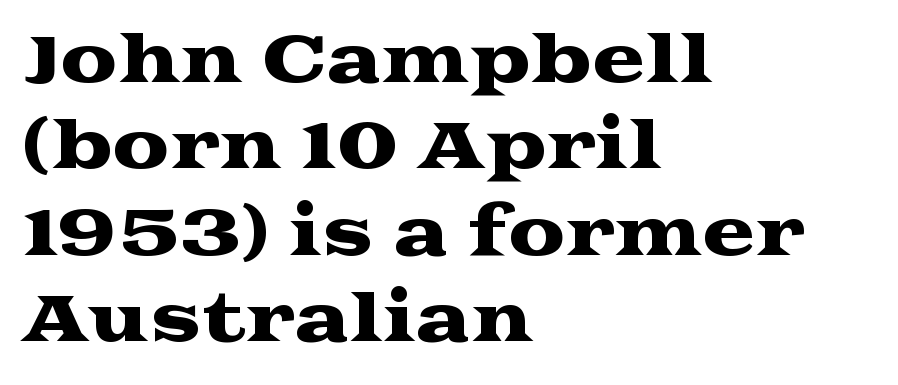
No extra tracking has been applied to these lines. Each letter keeps its own natural width here, so spacing adapts to shape. Type style note: has serifs. Posture: straight, roman, zero tilt.
